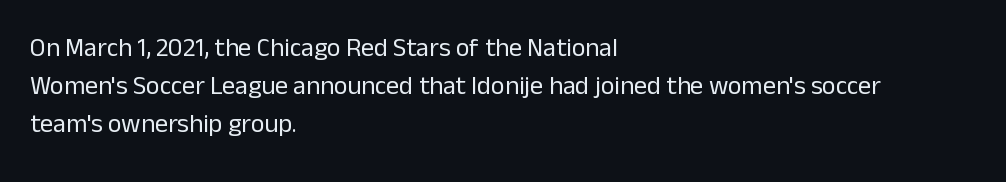
The image shows 26 px text type, upright; set left-aligned, normal line spacing (1.47x), normal letter spacing, not underlined.
